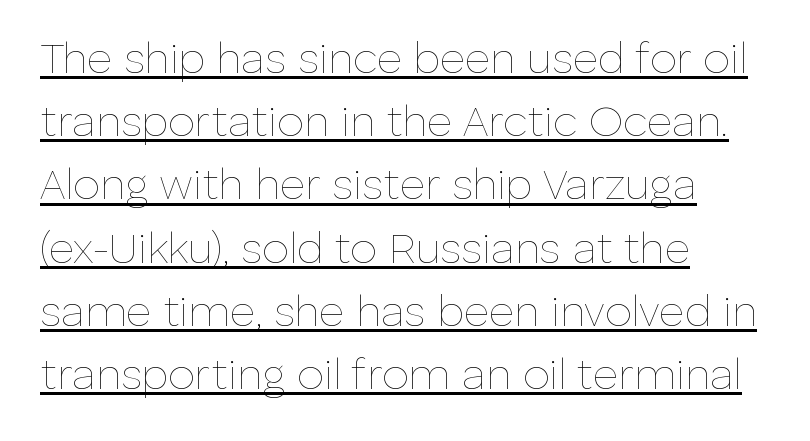
Q: Is the text bold? A: No.
Q: Is the text italic (slanted)? A: No, it is upright.
Q: Is the text underlined? A: Yes.
Q: How is the paragraph aligned? A: Left-aligned.
Q: Is the spacing between letters normal or unusually wide? A: Normal.
Q: Is the spacing between lines tight, normal or loose? A: Normal.
Q: Width (condensed, normal, or wide)? A: Normal.
Q: Stroke contrast? A: Low.
Q: x-height? A: Medium.
Q: Monospaced? A: No.
